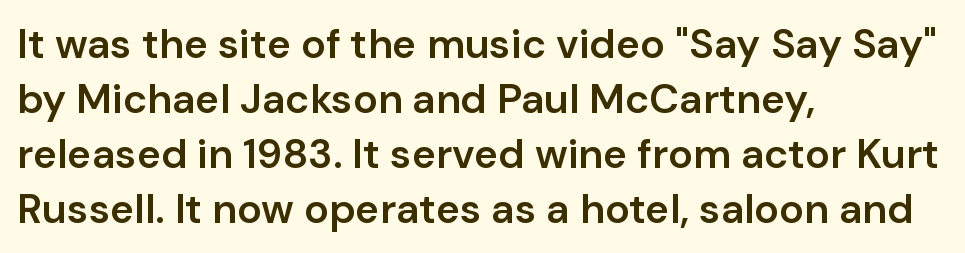
Think of a printed novel: that variable character pitch is what you see here. A normal amount of white space separates one row of letters from the next. The glyphs in this specimen are sans serif. A semibold gives these letters moderate extra thickness, short of bold.
